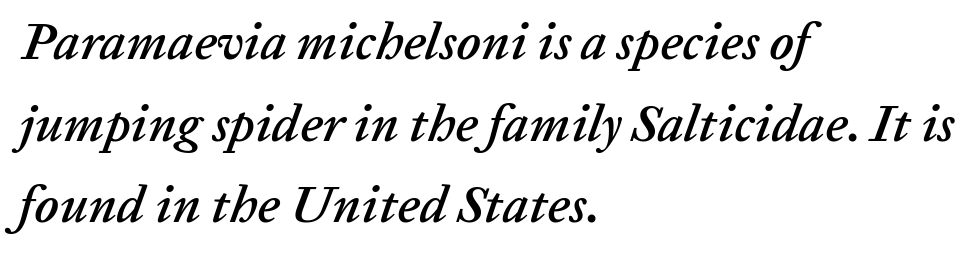
Rule under the text: the space is simply empty. Varying glyph widths throughout — classic text-font behaviour. Does the lettering tilt? It does — this is italic. Glyph-to-glyph distance matches everyday printed text. Line spacing here is normal.
